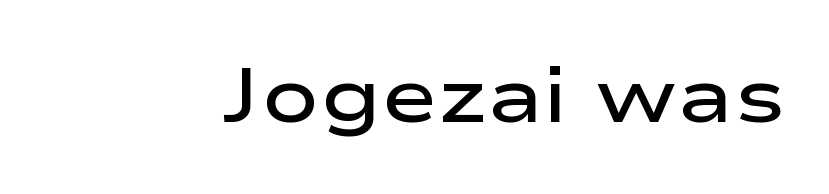
The image shows 77 px semibold, wide sans-serif type, upright; set normal letter spacing, not underlined; low stroke contrast and a medium x-height.
